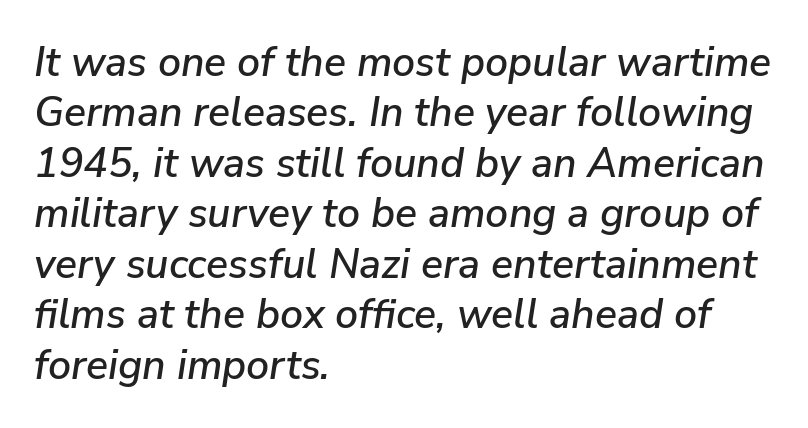
Q: Is the text italic (slanted)? A: Yes, it leans right by about 9 degrees.
Q: Is the text underlined? A: No.
Q: How is the paragraph aligned? A: Left-aligned.
Q: Is the spacing between letters normal or unusually wide? A: Normal.
Q: Width (condensed, normal, or wide)? A: Normal.
Q: Stroke contrast? A: Low.
Q: x-height? A: Medium.
Q: Monospaced? A: No.
